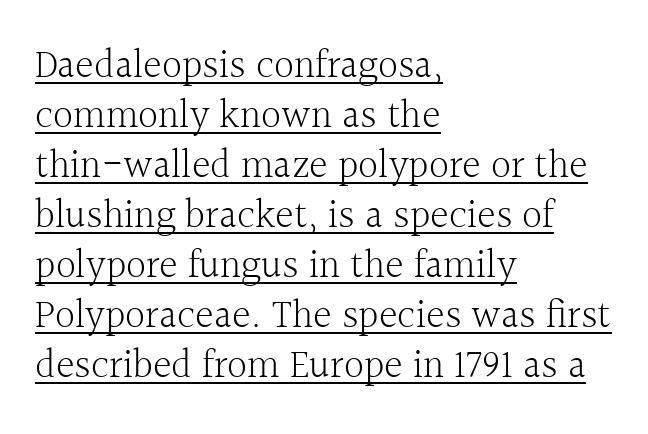
The typeface has the unassuming heft of standard copy or less. Reading down the column, the eye jumps a familiar distance to each next line. If you drew a ruler down the left edge, every line would touch it. Characters follow at the spacing the type designer built in.
